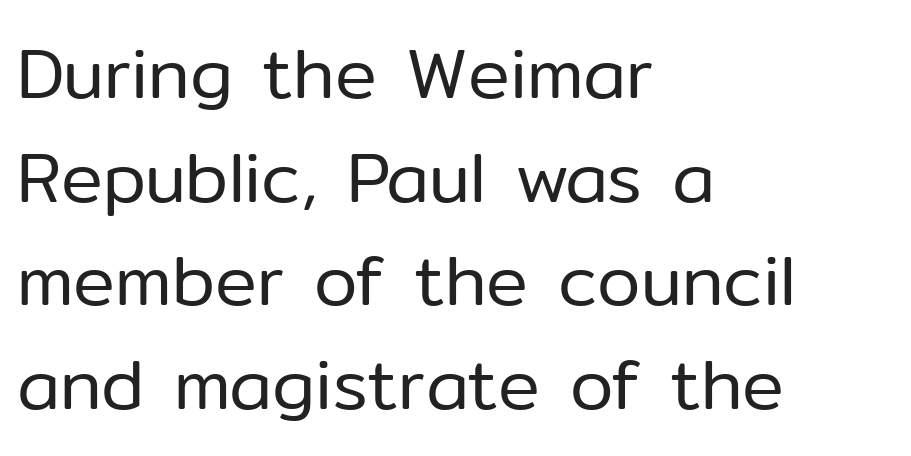
Q: Is the text bold? A: No.
Q: Is the text italic (slanted)? A: No, it is upright.
Q: Is the typeface a serif or a sans-serif typeface? A: Sans-serif.
Q: Is the text underlined? A: No.
Q: How is the paragraph aligned? A: Left-aligned.
Q: Is the spacing between letters normal or unusually wide? A: Normal.
Q: Is the spacing between lines tight, normal or loose? A: Normal.
Q: Width (condensed, normal, or wide)? A: Normal.
Q: Stroke contrast? A: Low.
Q: x-height? A: Medium.
Q: Monospaced? A: No.
